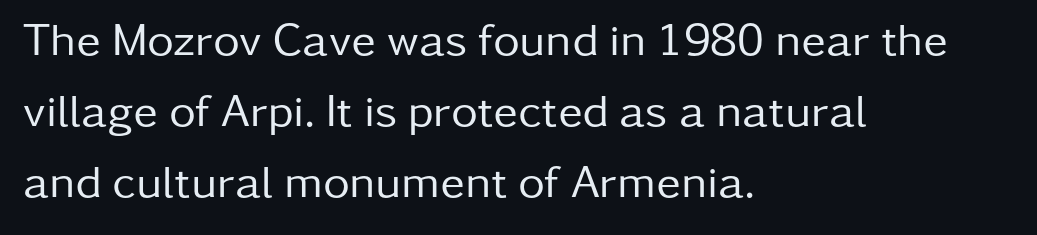
{"serif": "no", "italic": "no", "bold": "no", "weight": "regular", "width": "normal", "stroke_contrast": "low", "x_height": "medium", "monospaced": "no", "underline": "no", "align": "left", "line_spacing": "normal", "line_spacing_ratio": 1.54, "letter_spacing": "normal", "letter_spacing_em": 0.0, "glyph_px": 46}
